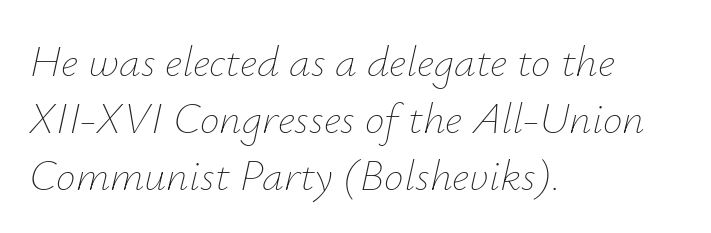
Q: Is the text bold? A: No.
Q: Is the text italic (slanted)? A: Yes, it leans right by about 12 degrees.
Q: Is the text underlined? A: No.
Q: How is the paragraph aligned? A: Left-aligned.
Q: Is the spacing between letters normal or unusually wide? A: Normal.
Q: Is the spacing between lines tight, normal or loose? A: Normal.
Q: Width (condensed, normal, or wide)? A: Normal.
Q: Stroke contrast? A: Low.
Q: x-height? A: Small.
Q: Monospaced? A: No.
